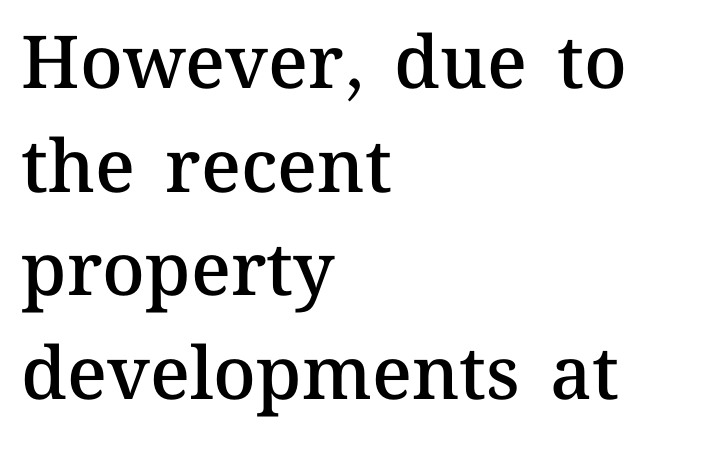
{"italic": "no", "bold": "semi", "weight": "semibold", "width": "normal", "stroke_contrast": "medium", "x_height": "medium", "monospaced": "no", "underline": "no", "align": "left", "line_spacing": "normal", "line_spacing_ratio": 1.42, "letter_spacing": "normal", "letter_spacing_em": 0.0, "glyph_px": 73}
